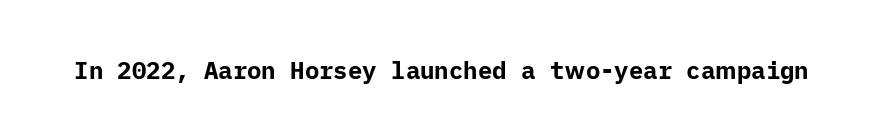
The image shows 24 px bold type, upright; set normal letter spacing, not underlined.
